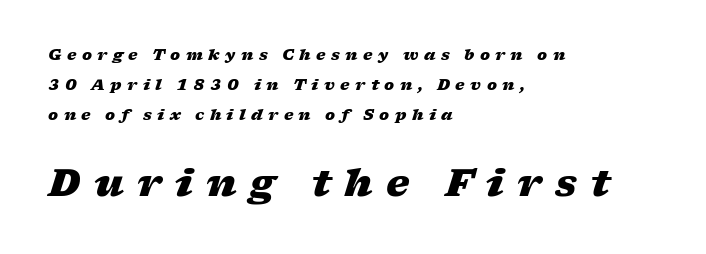
Q: Is the text bold? A: Yes.
Q: Is the text italic (slanted)? A: Yes, it leans right by about 17 degrees.
Q: Is the text underlined? A: No.
Q: How is the paragraph aligned? A: Left-aligned.
Q: Is the spacing between letters normal or unusually wide? A: Unusually wide.
Q: Is the spacing between lines tight, normal or loose? A: Loose.
Q: Which block of text is set in a larger size, the first (top) or the second (bottom)? A: The second (bottom) one.
Q: Width (condensed, normal, or wide)? A: Wide.
Q: Stroke contrast? A: Low.
Q: x-height? A: Medium.
Q: Monospaced? A: No.
